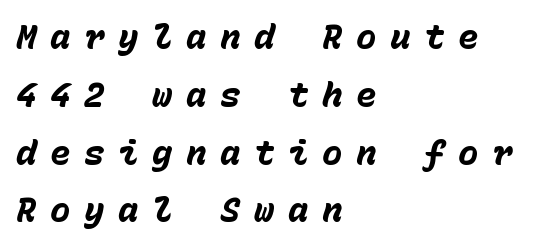
{"italic": "yes", "lean": "right", "slant_degrees": 15, "bold": "yes", "weight": "heavy", "width": "normal", "stroke_contrast": "low", "x_height": "medium", "monospaced": "yes", "underline": "no", "align": "left", "line_spacing": "normal", "line_spacing_ratio": 1.7, "letter_spacing": "wide", "letter_spacing_em": 0.4, "glyph_px": 34}
